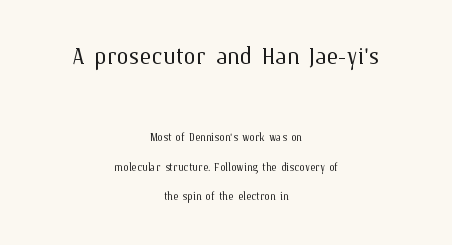
{"italic": "no", "bold": "no", "weight": "light", "width": "normal", "stroke_contrast": "medium", "x_height": "medium", "monospaced": "no", "underline": "no", "align": "center", "line_spacing": "loose", "line_spacing_ratio": 2.11, "letter_spacing": "normal", "letter_spacing_em": 0.0, "larger_block": "first", "size_ratio": 2.21, "glyph_px": 31}
